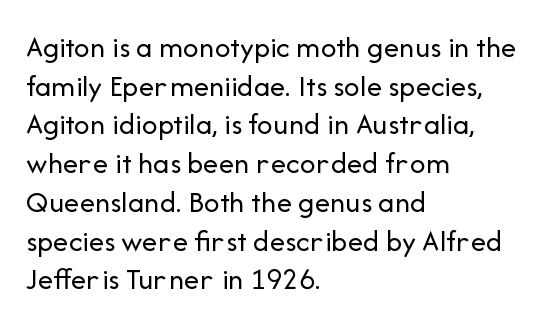
Typographically, this falls in the sans-serif category. Think of a printed novel: that variable character pitch is what you see here. Quick note: not italic, upright. Each word holds together tightly as a unit, with standard inter-letter gaps.
